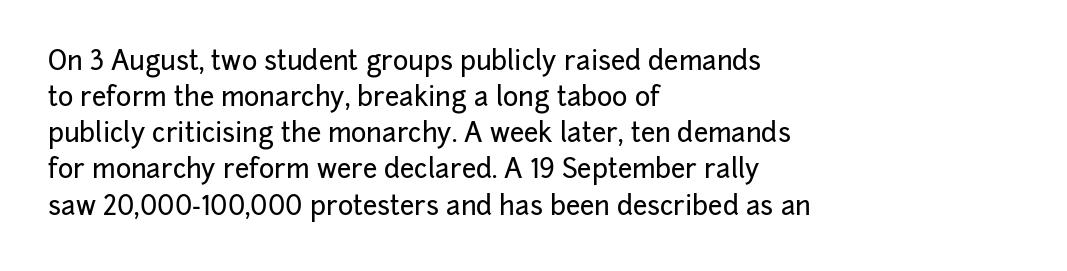
{"italic": "no", "underline": "no", "align": "left", "line_spacing": "normal", "line_spacing_ratio": 1.39, "letter_spacing": "normal", "letter_spacing_em": 0.0, "glyph_px": 26}
